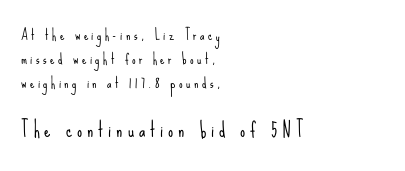
Q: Is the text bold? A: No.
Q: Is the text italic (slanted)? A: No, it is upright.
Q: Is the text underlined? A: No.
Q: How is the paragraph aligned? A: Left-aligned.
Q: Is the spacing between letters normal or unusually wide? A: Unusually wide.
Q: Which block of text is set in a larger size, the first (top) or the second (bottom)? A: The second (bottom) one.
